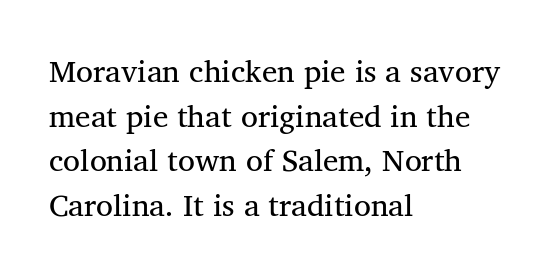
The image shows 31 px serif type, upright; set left-aligned, normal line spacing (1.44x), normal letter spacing, not underlined; medium stroke contrast and a medium x-height.
